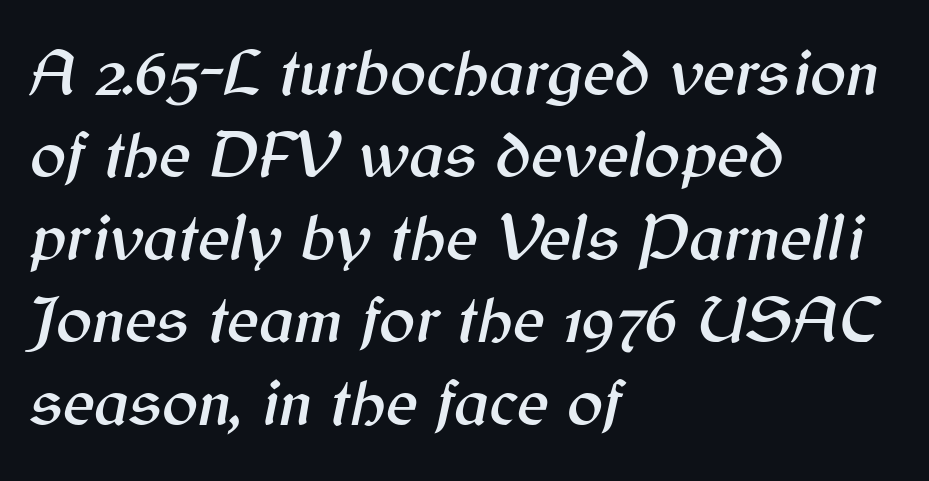
{"italic": "yes", "lean": "right", "slant_degrees": 12, "width": "normal", "stroke_contrast": "medium", "x_height": "medium", "monospaced": "no", "underline": "no", "align": "left", "line_spacing_ratio": 1.23, "letter_spacing": "normal", "letter_spacing_em": 0.0, "glyph_px": 67}
